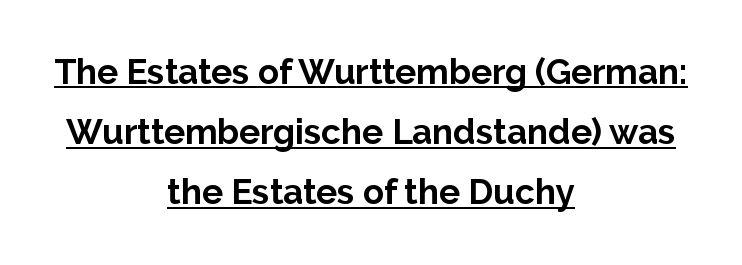
{"serif": "no", "italic": "no", "bold": "yes", "weight": "bold", "width": "normal", "stroke_contrast": "low", "x_height": "medium", "monospaced": "no", "underline": "yes", "align": "center", "line_spacing_ratio": 1.72, "letter_spacing": "normal", "letter_spacing_em": 0.0, "glyph_px": 35}
